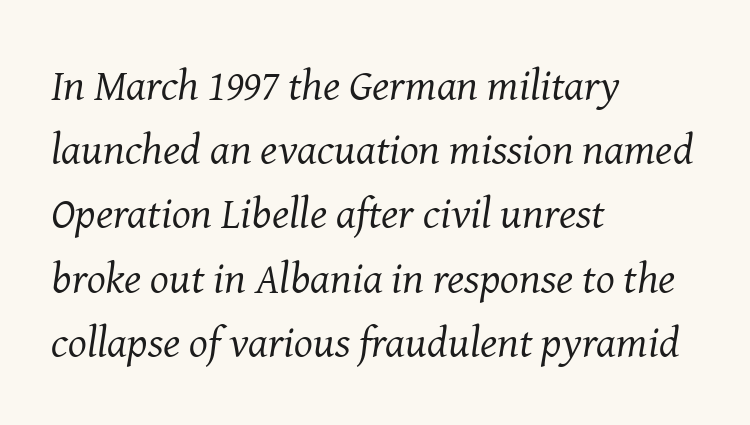
{"serif": "yes", "italic": "yes", "lean": "right", "slant_degrees": 8, "bold": "no", "weight": "regular", "width": "normal", "stroke_contrast": "medium", "x_height": "medium", "monospaced": "no", "underline": "no", "align": "left", "line_spacing": "normal", "line_spacing_ratio": 1.46, "letter_spacing": "normal", "letter_spacing_em": 0.0, "glyph_px": 44}
